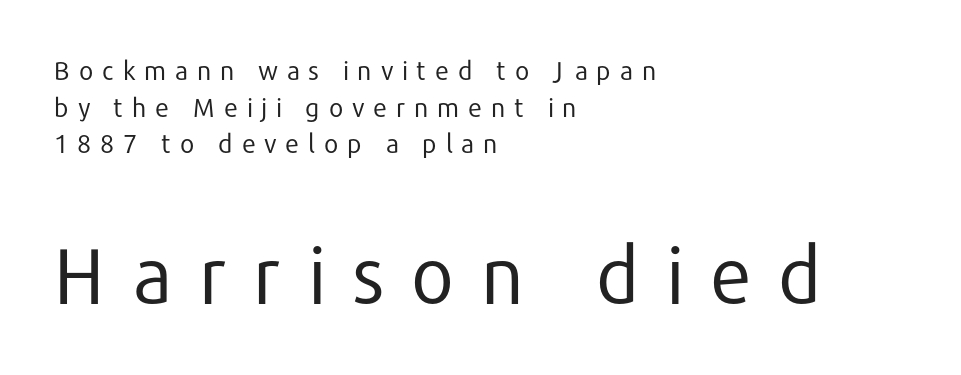
Unmarked baselines from the first word to the last. The type sits square on the baseline with zero lean. There is plenty of visible air inserted between adjacent glyphs. You could not count columns in this text — the font is proportionally spaced. One-word summary of the alignment: left.
